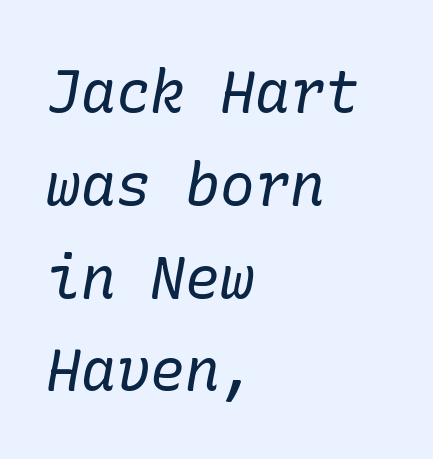
Q: Is the text bold? A: No.
Q: Is the text italic (slanted)? A: Yes, it leans right by about 10 degrees.
Q: Is the typeface a serif or a sans-serif typeface? A: Sans-serif.
Q: Is the text underlined? A: No.
Q: How is the paragraph aligned? A: Left-aligned.
Q: Is the spacing between letters normal or unusually wide? A: Normal.
Q: Is the spacing between lines tight, normal or loose? A: Normal.
Q: Width (condensed, normal, or wide)? A: Normal.
Q: Stroke contrast? A: Low.
Q: x-height? A: Medium.
